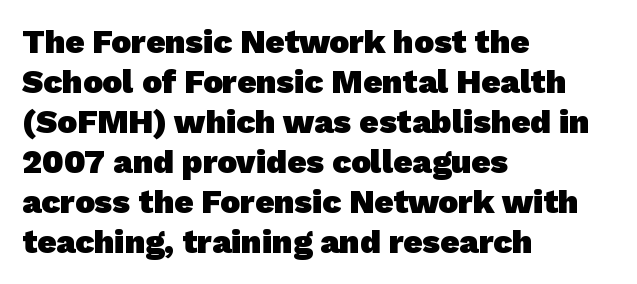
{"serif": "no", "bold": "yes", "weight": "heavy", "width": "normal", "stroke_contrast": "low", "x_height": "medium", "monospaced": "no", "underline": "no", "align": "left", "line_spacing_ratio": 1.21, "letter_spacing": "normal", "letter_spacing_em": 0.0, "glyph_px": 33}
